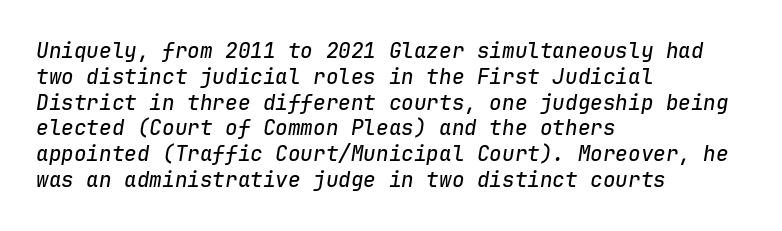
Q: Is the text italic (slanted)? A: Yes, it leans right by about 9 degrees.
Q: Is the text underlined? A: No.
Q: How is the paragraph aligned? A: Left-aligned.
Q: Is the spacing between letters normal or unusually wide? A: Normal.
